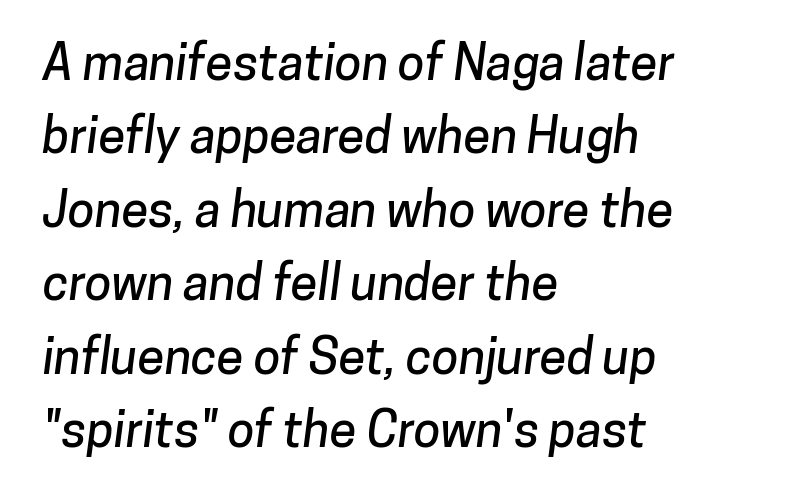
{"serif": "no", "width": "normal", "stroke_contrast": "low", "x_height": "medium", "monospaced": "no", "underline": "no", "align": "left", "line_spacing": "normal", "line_spacing_ratio": 1.5, "letter_spacing": "normal", "letter_spacing_em": 0.0, "glyph_px": 49}
